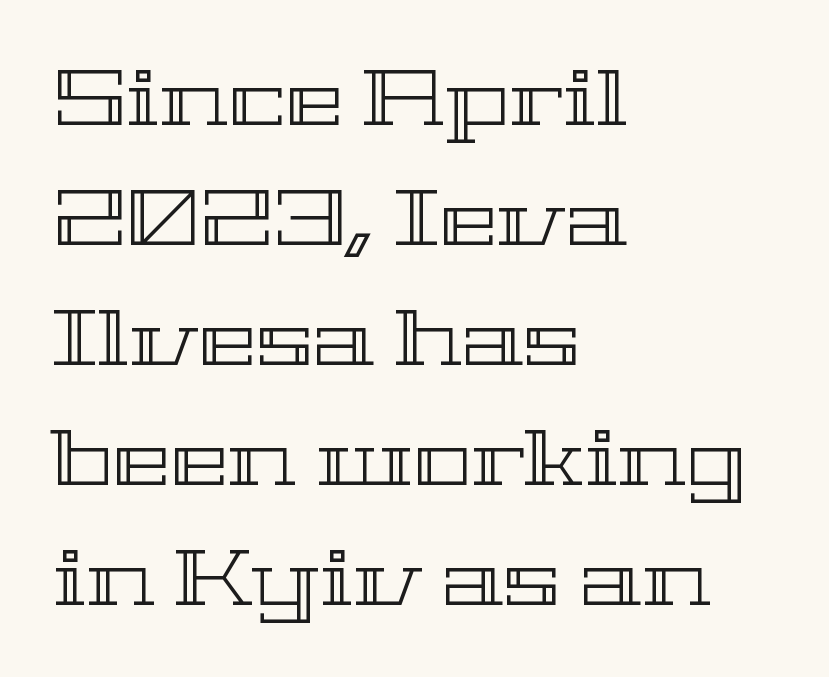
The image shows 78 px wide type, upright; set left-aligned, normal line spacing (1.54x), normal letter spacing, not underlined; a medium x-height.
